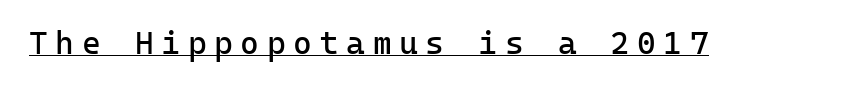
You can see a thin bar hugging the bottom of the glyphs. Look at the tracking — it's clearly loosened, letters drifting apart. Does the lettering tilt? It doesn't — this is upright. The face used here is monospaced, like something from a code editor. Compared with a typical body face, this is equally light or lighter still. The font family rendered here belongs to the sans-serif group.
